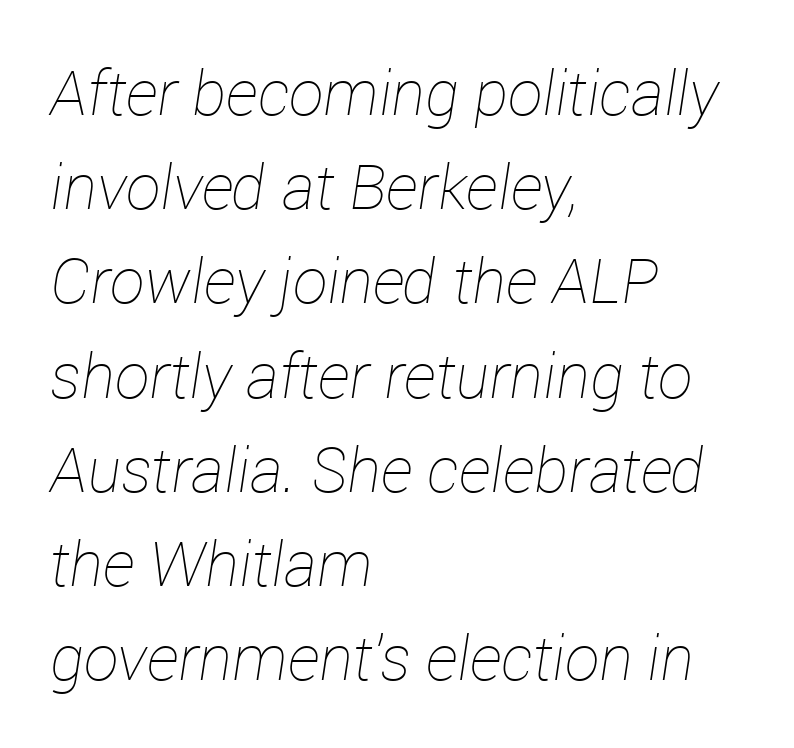
The image shows 62 px thin type, italic (leaning right); set left-aligned, normal line spacing (1.52x), normal letter spacing, not underlined; low stroke contrast and a medium x-height.
